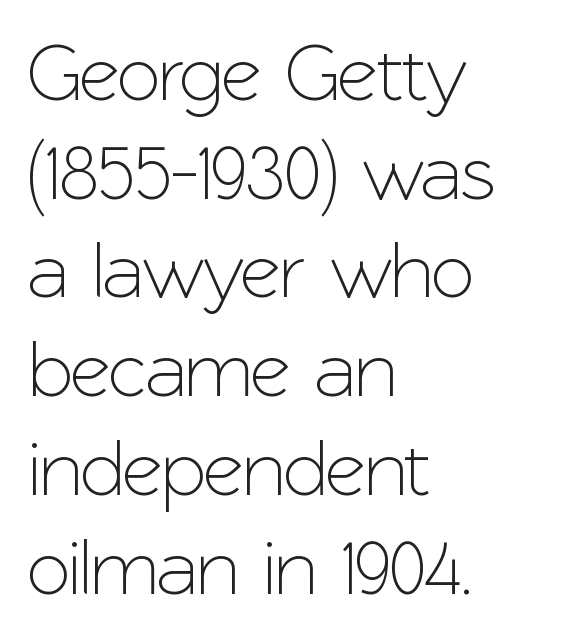
Q: Is the text italic (slanted)? A: No, it is upright.
Q: Is the typeface a serif or a sans-serif typeface? A: Sans-serif.
Q: Is the text underlined? A: No.
Q: How is the paragraph aligned? A: Left-aligned.
Q: Is the spacing between letters normal or unusually wide? A: Normal.
Q: Is the spacing between lines tight, normal or loose? A: Normal.
Q: Width (condensed, normal, or wide)? A: Normal.
Q: Stroke contrast? A: Low.
Q: x-height? A: Medium.
Q: Monospaced? A: No.
